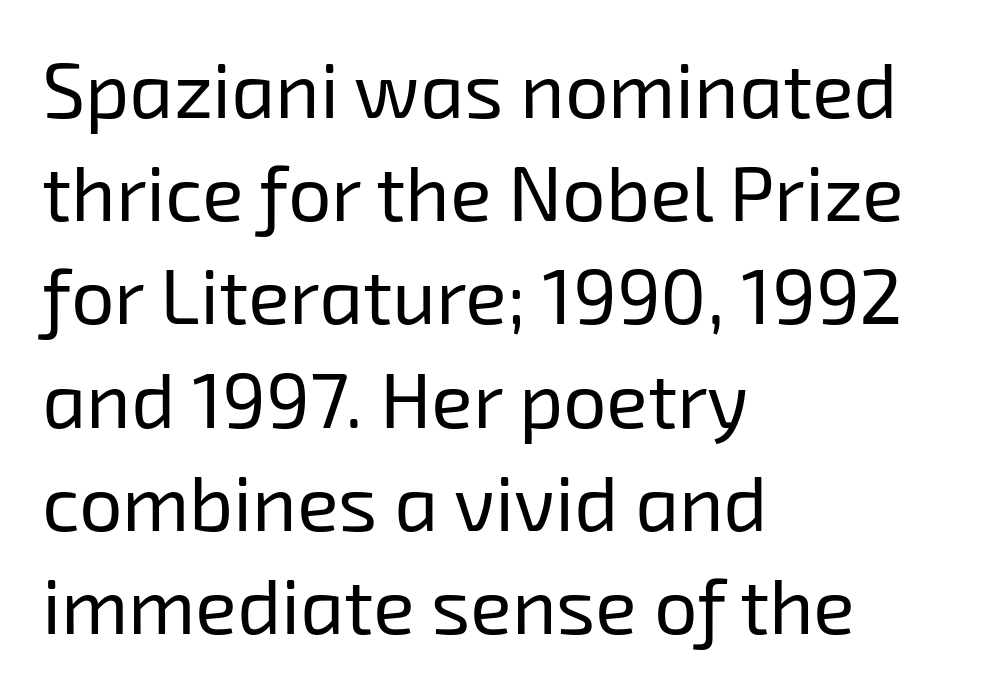
The image shows 77 px regular-weight sans-serif type; set left-aligned, normal line spacing (1.34x), normal letter spacing, not underlined; low stroke contrast and a medium x-height.
